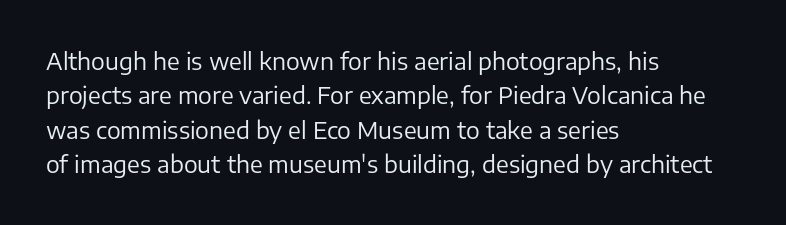
The image shows 23 px text type, upright; set left-aligned, normal line spacing (1.49x), normal letter spacing, not underlined.
